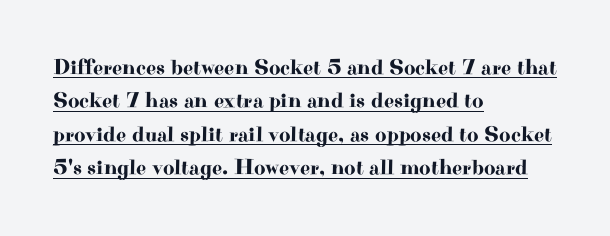
Does the copy run flush right? No — it runs flush left. Is there an underline? Yes — a line sits under the letters. Vertically, the passage feels balanced, rows spaced as you'd expect. Characters remain perfectly vertical along every line.
